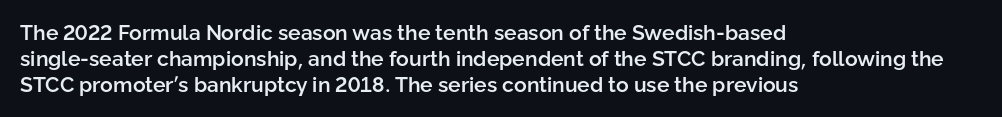
{"italic": "no", "bold": "semi", "underline": "no", "align": "left", "line_spacing_ratio": 1.23, "letter_spacing": "normal", "letter_spacing_em": 0.0, "glyph_px": 21}
